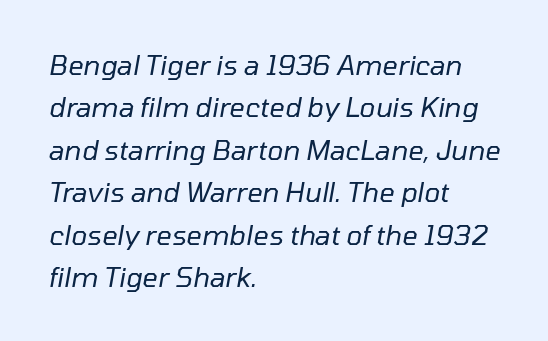
The image shows 27 px text type, italic (leaning right); set left-aligned, normal line spacing (1.57x), normal letter spacing, not underlined.
